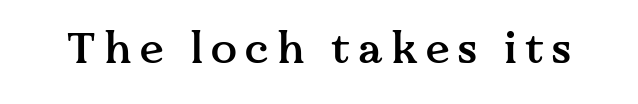
The image shows 43 px semibold serif type, upright; set not underlined; medium stroke contrast and a medium x-height.
